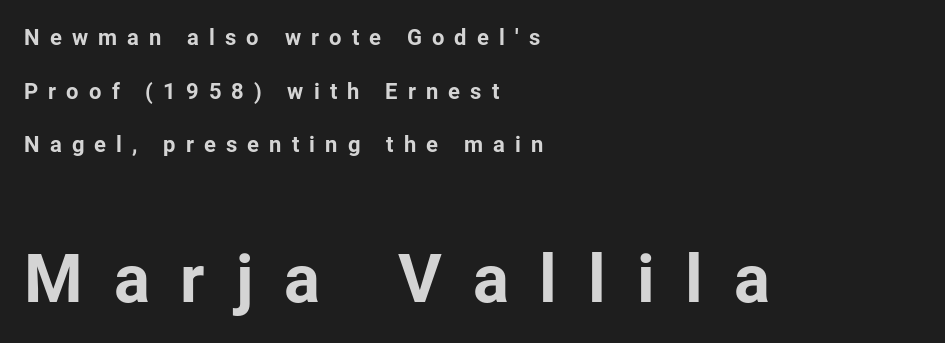
Plenty of ink on the page — the face is bold. Unmarked baselines from the first word to the last. Do the characters align in a grid? No, the font is proportional. This sample uses expanded letter spacing, leaving extra air between glyphs. The letters in the lower block stand taller than those in the block above.
